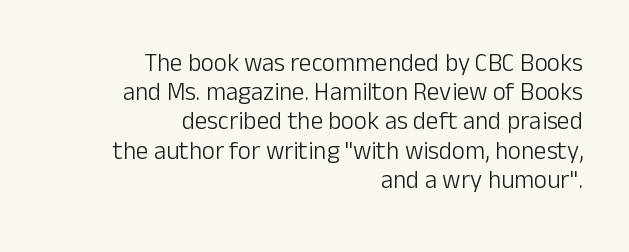
Q: Is the text bold? A: No.
Q: Is the text italic (slanted)? A: No, it is upright.
Q: Is the text underlined? A: No.
Q: How is the paragraph aligned? A: Right-aligned.
Q: Is the spacing between letters normal or unusually wide? A: Normal.
